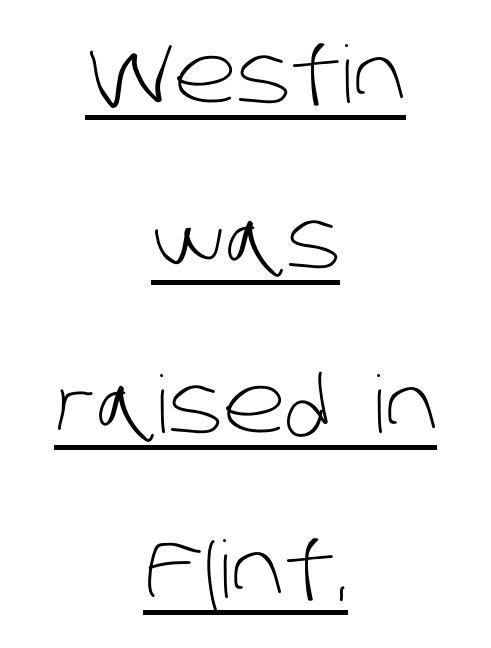
{"serif": "no", "bold": "no", "weight": "light", "width": "normal", "stroke_contrast": "low", "x_height": "large", "monospaced": "no", "underline": "yes", "align": "center", "line_spacing": "loose", "line_spacing_ratio": 2.09, "letter_spacing": "normal", "letter_spacing_em": 0.0, "glyph_px": 79}
